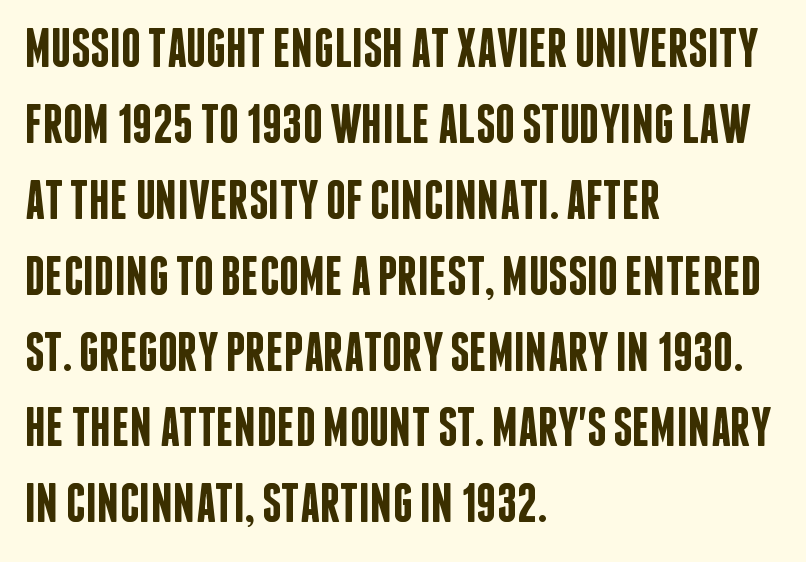
The image shows 55 px semibold, condensed sans-serif type, upright; set left-aligned, normal line spacing (1.38x), normal letter spacing, not underlined; low stroke contrast and a large x-height.
